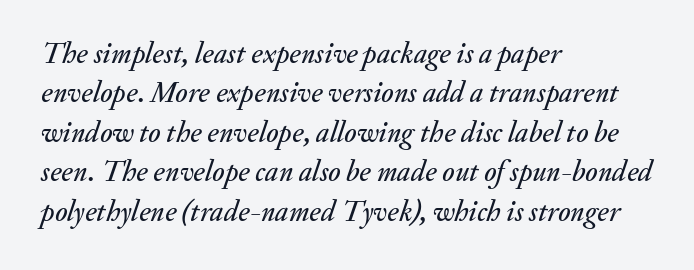
{"italic": "yes", "lean": "right", "slant_degrees": 20, "width": "normal", "stroke_contrast": "medium", "x_height": "small", "monospaced": "no", "underline": "no", "align": "left", "line_spacing": "normal", "line_spacing_ratio": 1.36, "letter_spacing": "normal", "letter_spacing_em": 0.0, "glyph_px": 29}
